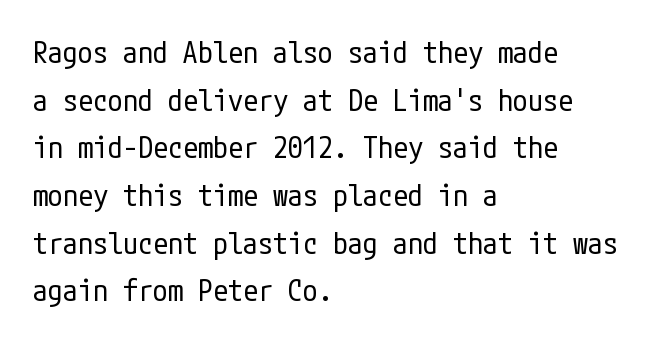
Q: Is the text bold? A: No.
Q: Is the text italic (slanted)? A: No, it is upright.
Q: Is the typeface a serif or a sans-serif typeface? A: Sans-serif.
Q: Is the text underlined? A: No.
Q: How is the paragraph aligned? A: Left-aligned.
Q: Is the spacing between letters normal or unusually wide? A: Normal.
Q: Is the spacing between lines tight, normal or loose? A: Normal.
Q: Width (condensed, normal, or wide)? A: Condensed.
Q: Stroke contrast? A: Low.
Q: x-height? A: Medium.
